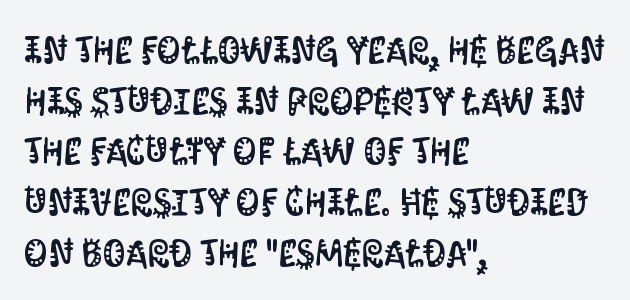
Q: Is the text italic (slanted)? A: No, it is upright.
Q: Is the typeface a serif or a sans-serif typeface? A: Sans-serif.
Q: Is the text underlined? A: No.
Q: How is the paragraph aligned? A: Left-aligned.
Q: Is the spacing between letters normal or unusually wide? A: Normal.
Q: Is the spacing between lines tight, normal or loose? A: Normal.
Q: Width (condensed, normal, or wide)? A: Condensed.
Q: Stroke contrast? A: Medium.
Q: x-height? A: Large.
Q: Monospaced? A: No.
